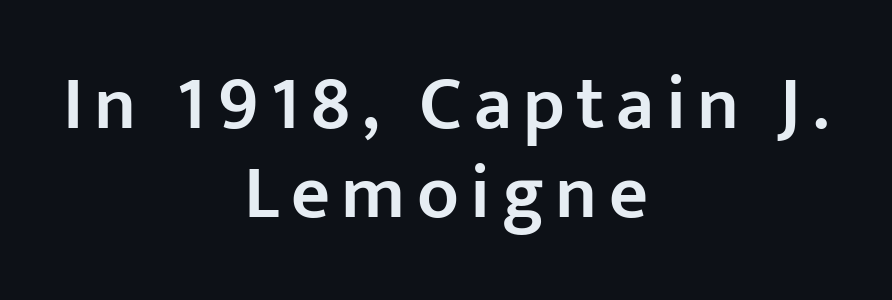
Q: Is the text bold? A: Semi-bold.
Q: Is the text italic (slanted)? A: No, it is upright.
Q: Is the typeface a serif or a sans-serif typeface? A: Sans-serif.
Q: Is the text underlined? A: No.
Q: How is the paragraph aligned? A: Centered.
Q: Width (condensed, normal, or wide)? A: Normal.
Q: Stroke contrast? A: Low.
Q: x-height? A: Medium.
Q: Monospaced? A: No.
